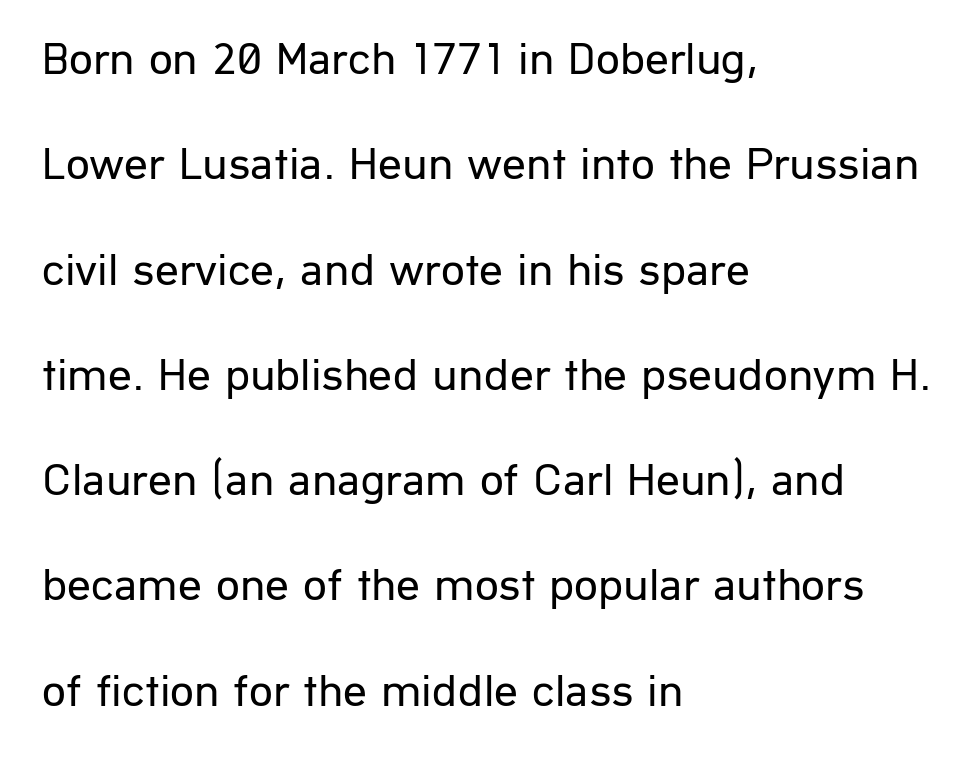
The image shows 47 px regular-weight sans-serif type, upright; set left-aligned, loose line spacing (2.24x), normal letter spacing, not underlined; low stroke contrast and a medium x-height.
